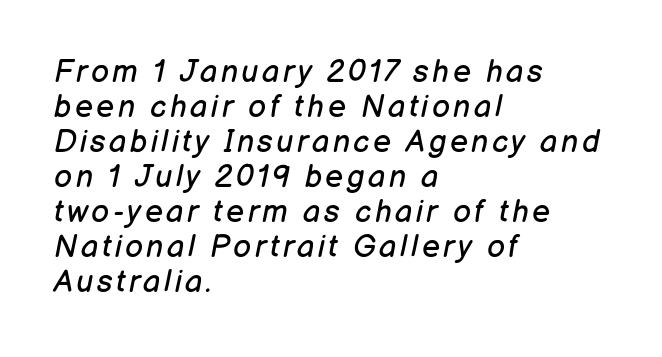
Q: Is the text bold? A: No.
Q: Is the text italic (slanted)? A: Yes, it leans right by about 12 degrees.
Q: Is the text underlined? A: No.
Q: How is the paragraph aligned? A: Left-aligned.
Q: Is the spacing between lines tight, normal or loose? A: Tight.
Q: Width (condensed, normal, or wide)? A: Normal.
Q: Stroke contrast? A: Low.
Q: x-height? A: Medium.
Q: Monospaced? A: No.
